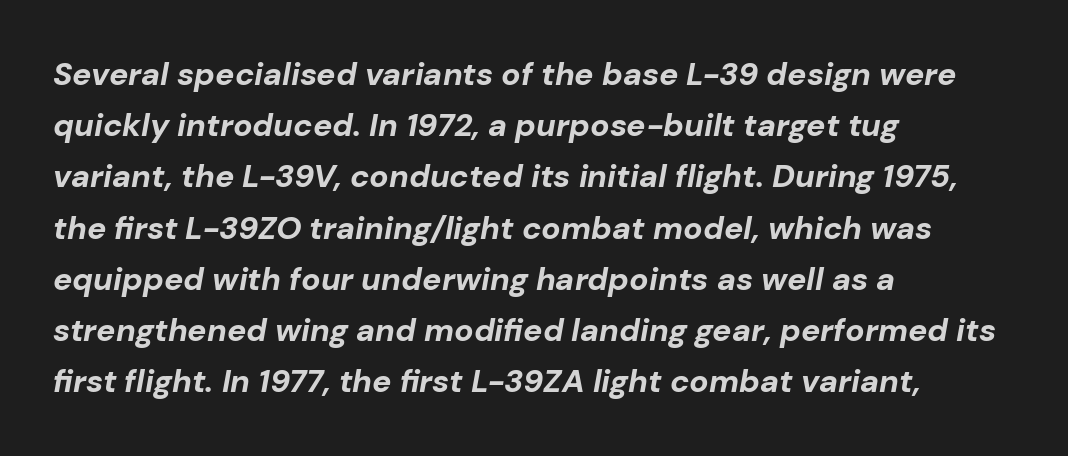
Q: Is the text bold? A: Yes.
Q: Is the text italic (slanted)? A: Yes, it leans right by about 10 degrees.
Q: Is the text underlined? A: No.
Q: How is the paragraph aligned? A: Left-aligned.
Q: Is the spacing between letters normal or unusually wide? A: Normal.
Q: Is the spacing between lines tight, normal or loose? A: Normal.
Q: Width (condensed, normal, or wide)? A: Normal.
Q: Stroke contrast? A: Low.
Q: x-height? A: Medium.
Q: Monospaced? A: No.
